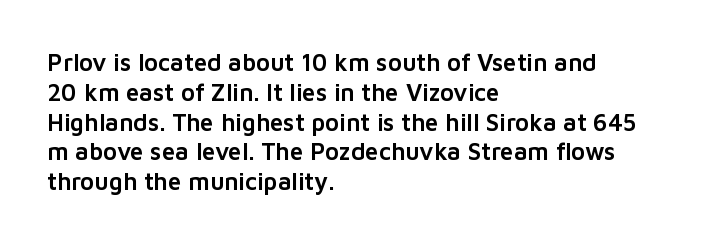
The image shows 24 px text type, upright; set left-aligned, line spacing 1.24x, normal letter spacing, not underlined.
